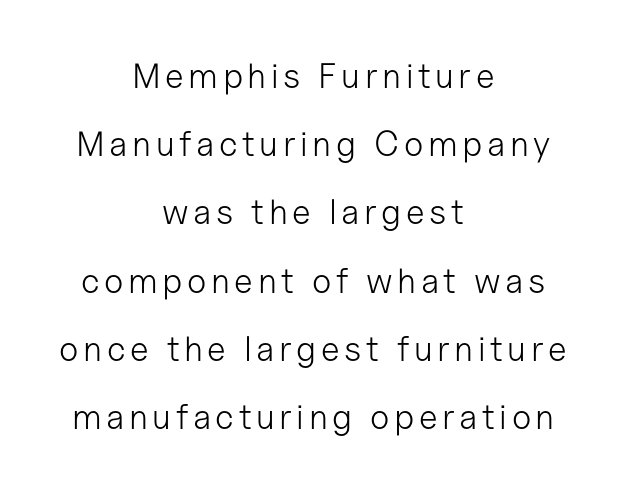
The lines are spread far apart with generous leading. Font category for this specimen: sans-serif. No italicization has been applied; the sample stays upright. Each letter keeps its own natural width here, so spacing adapts to shape. No heavy texture on the line: the type isn't bold.
